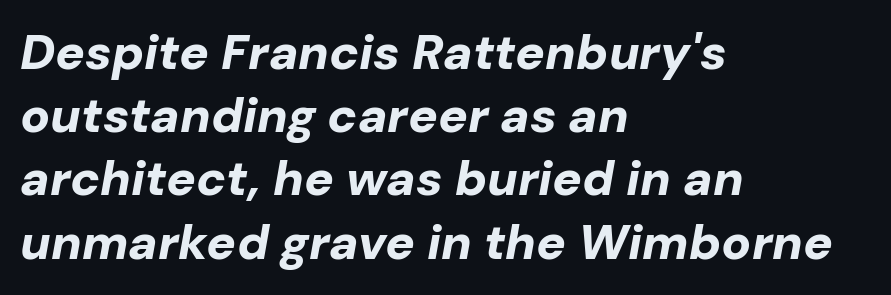
There is no visible air inserted between adjacent glyphs. The space directly below the letters is spotless. The letters are bold, with thick, heavy strokes. Style check: oblique. Note the varied advance widths — an 'i' is clearly narrower than an 'm'.
